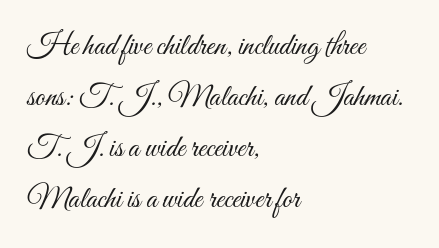
The image shows 31 px light, condensed type; set left-aligned, normal line spacing (1.65x), normal letter spacing, not underlined; medium stroke contrast and a small x-height.
